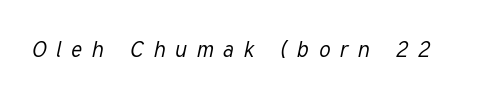
Q: Is the text bold? A: No.
Q: Is the text italic (slanted)? A: Yes, it leans right by about 12 degrees.
Q: Is the text underlined? A: No.
Q: Is the spacing between letters normal or unusually wide? A: Unusually wide.
